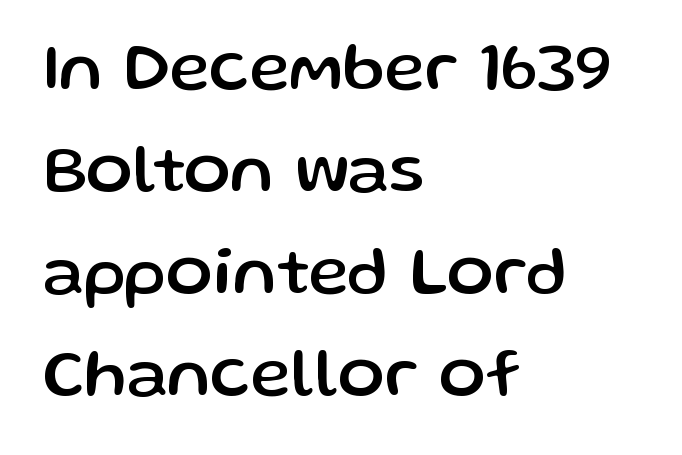
Q: Is the text italic (slanted)? A: No, it is upright.
Q: Is the typeface a serif or a sans-serif typeface? A: Sans-serif.
Q: Is the text underlined? A: No.
Q: How is the paragraph aligned? A: Left-aligned.
Q: Is the spacing between letters normal or unusually wide? A: Normal.
Q: Is the spacing between lines tight, normal or loose? A: Normal.
Q: Width (condensed, normal, or wide)? A: Normal.
Q: Stroke contrast? A: Low.
Q: x-height? A: Medium.
Q: Monospaced? A: No.
